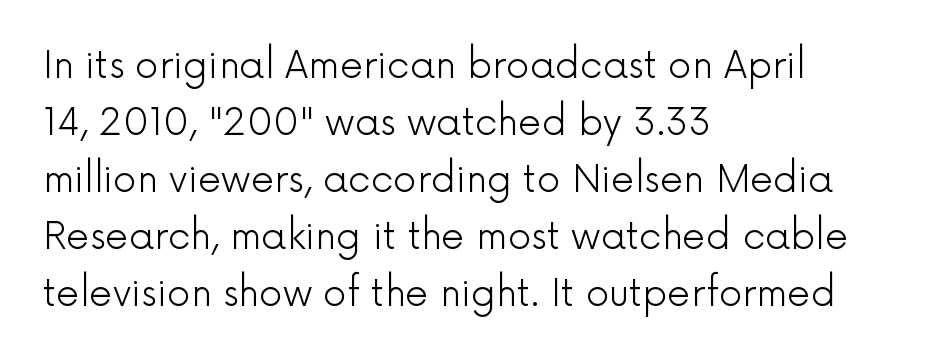
The image shows 37 px light sans-serif type, upright; set left-aligned, normal line spacing (1.54x), normal letter spacing, not underlined; a medium x-height.
